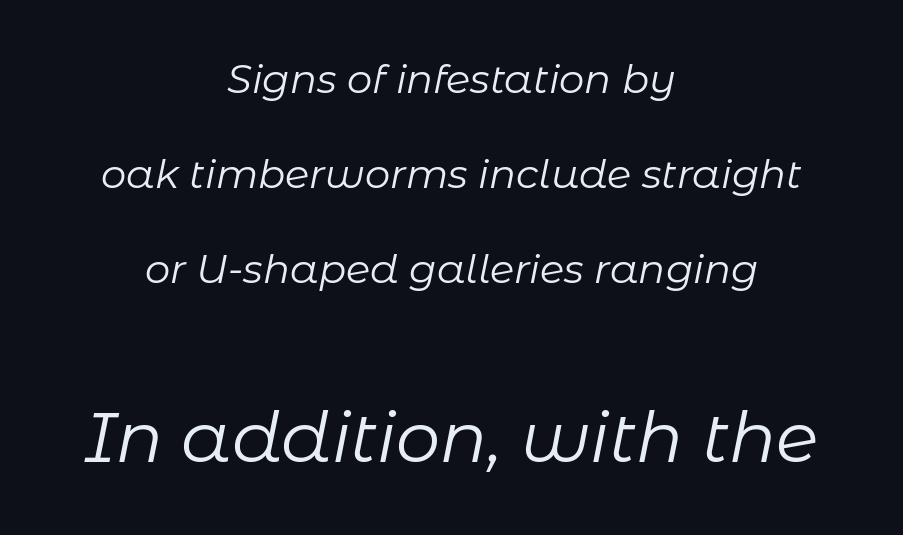
Q: Is the text bold? A: No.
Q: Is the text italic (slanted)? A: Yes, it leans right by about 11 degrees.
Q: Is the text underlined? A: No.
Q: How is the paragraph aligned? A: Centered.
Q: Is the spacing between letters normal or unusually wide? A: Normal.
Q: Is the spacing between lines tight, normal or loose? A: Loose.
Q: Which block of text is set in a larger size, the first (top) or the second (bottom)? A: The second (bottom) one.
Q: Width (condensed, normal, or wide)? A: Normal.
Q: Stroke contrast? A: Low.
Q: x-height? A: Medium.
Q: Monospaced? A: No.
